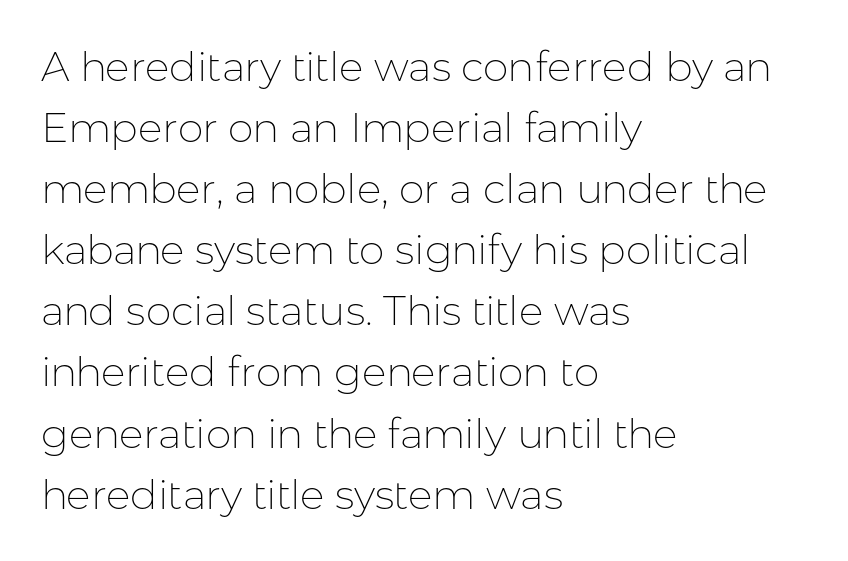
Anything drawn beneath the words? Only blank space. Compared with a typical body face, this is equally light or lighter still. Horizontally, the lines are justified to the leading edge only. If you measured baseline to baseline, you'd find a middling distance. The axis of the letterforms is exactly vertical.
